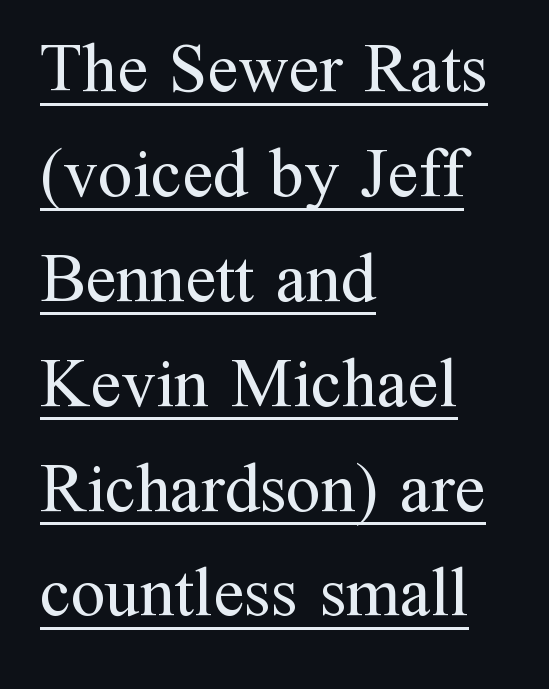
Baseline-to-baseline distance is the conventional proportion of letter height. Looks like someone drew a line under every word here. Nope, not italic — everything's standing straight. The rendering shows small feet on the letterforms — a serif design. The setting favours the left margin, as ordinary paragraphs usually do.
